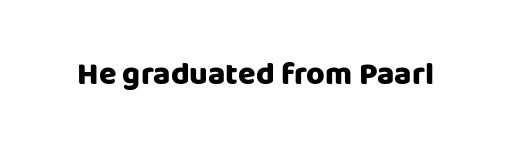
What stands out about the letter spacing? Nothing — it is the standard amount. Character widths vary here, with narrow letters taking less room than wide ones. Letters rest on an invisible, unmarked baseline. Heft: maximum for text — a bold. Note: no serifs on the glyphs. Quick note: not italic, upright.
